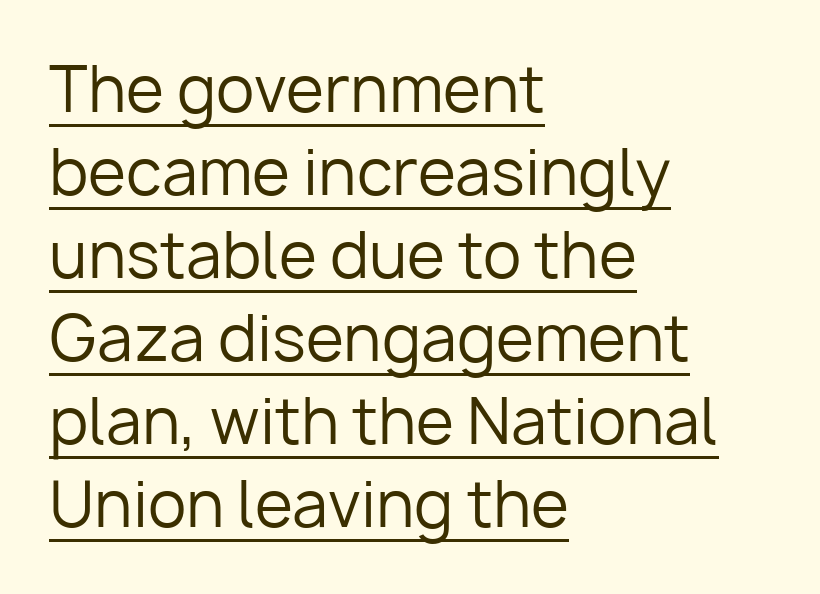
The image shows 62 px regular-weight sans-serif type, upright; set left-aligned, normal line spacing (1.34x), normal letter spacing, underlined; low stroke contrast and a medium x-height.
